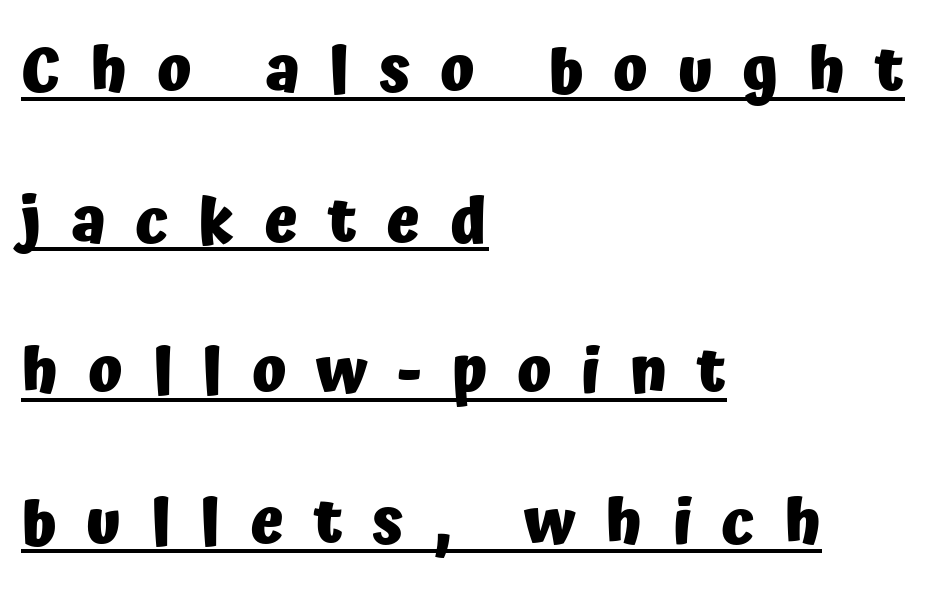
{"serif": "no", "italic": "no", "bold": "yes", "weight": "heavy", "width": "normal", "stroke_contrast": "low", "x_height": "medium", "monospaced": "no", "underline": "yes", "align": "left", "line_spacing": "loose", "line_spacing_ratio": 2.39, "letter_spacing": "wide", "letter_spacing_em": 0.47, "glyph_px": 63}
